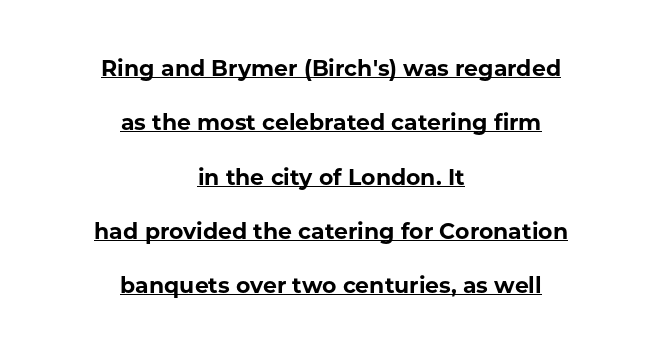
{"italic": "no", "bold": "yes", "underline": "yes", "align": "center", "line_spacing": "loose", "line_spacing_ratio": 2.47, "letter_spacing": "normal", "letter_spacing_em": 0.0, "glyph_px": 22}
